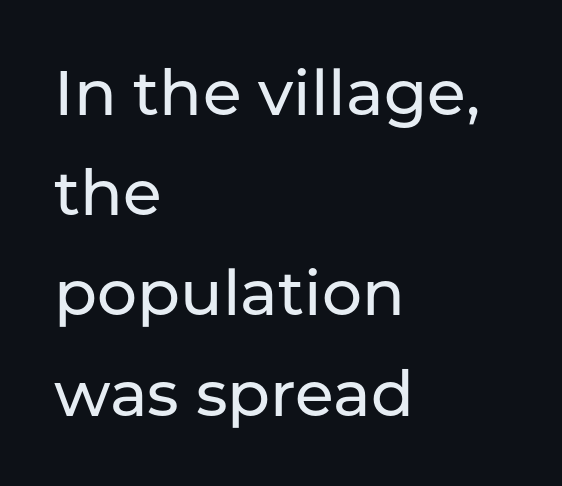
The image shows 63 px sans-serif type, upright; set left-aligned, normal line spacing (1.59x), normal letter spacing, not underlined; low stroke contrast and a medium x-height.
